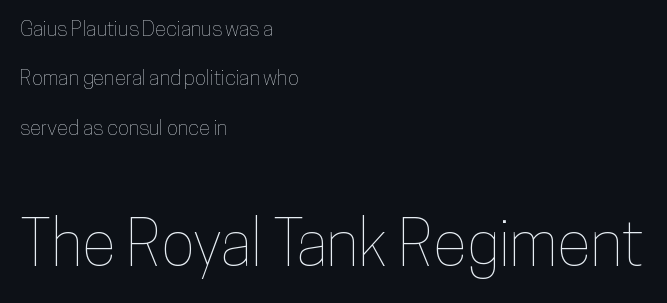
The space between consecutive lines is lavish. Size hierarchy here favors the trailing block over the leading one. Caption: multi-line text, flush left, ragged right. Look at the tracking — it's just the regular setting, nothing added. Each letter keeps its own natural width here, so spacing adapts to shape.
